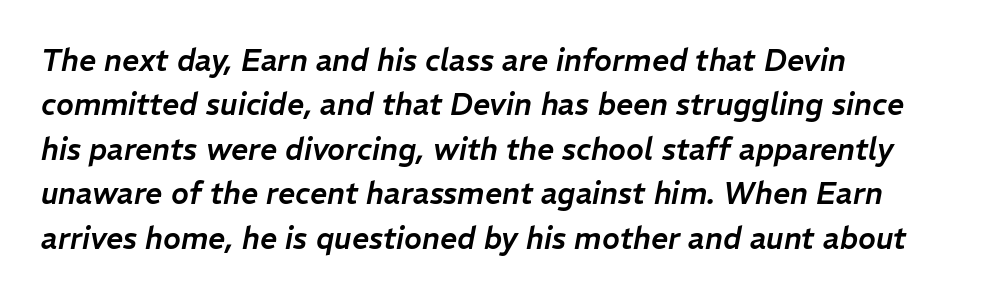
{"italic": "yes", "lean": "right", "slant_degrees": 11, "width": "normal", "stroke_contrast": "low", "x_height": "medium", "monospaced": "no", "underline": "no", "align": "left", "line_spacing": "normal", "line_spacing_ratio": 1.48, "letter_spacing": "normal", "letter_spacing_em": 0.0, "glyph_px": 30}
